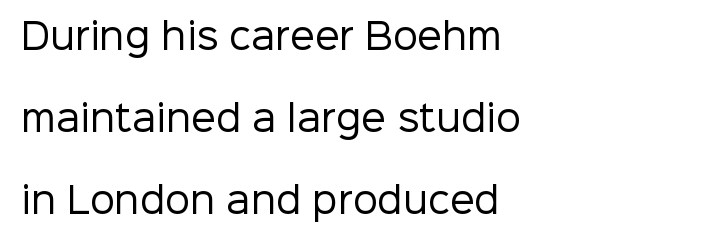
The image shows 35 px regular-weight sans-serif type, upright; set left-aligned, loose line spacing (2.35x), normal letter spacing, not underlined; low stroke contrast and a medium x-height.
